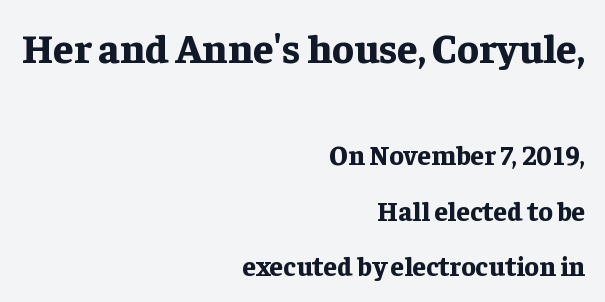
The image shows 41 px bold serif type, upright; set right-aligned, loose line spacing (2.04x), normal letter spacing, not underlined; the first (top) block is 1.52x larger; low stroke contrast and a medium x-height.
